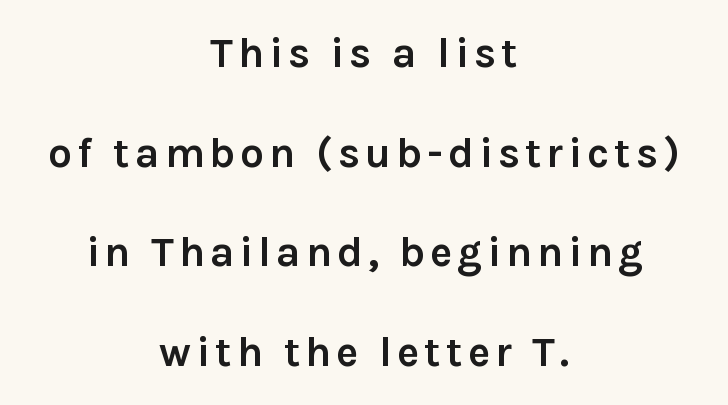
Visually the block forms a symmetrical silhouette, jagged on both flanks. The words here are not underlined. You could not count columns in this text — the font is proportionally spaced. What kind of face is this? One without serifs — a sans.
